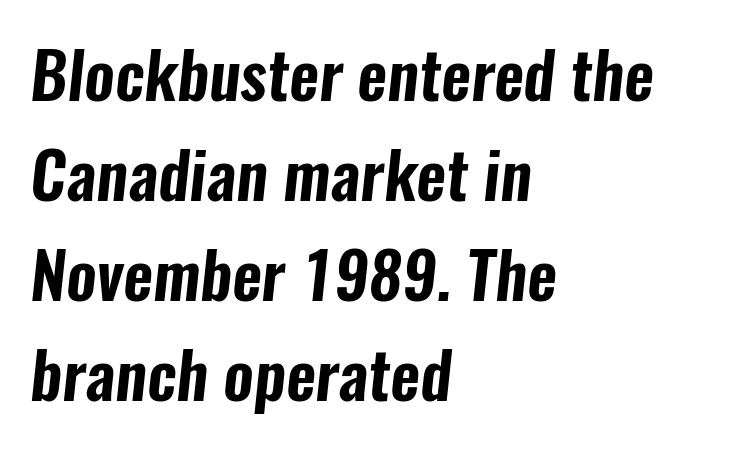
{"serif": "no", "width": "condensed", "stroke_contrast": "low", "x_height": "medium", "monospaced": "no", "underline": "no", "align": "left", "line_spacing": "normal", "line_spacing_ratio": 1.54, "letter_spacing": "normal", "letter_spacing_em": 0.0, "glyph_px": 65}
